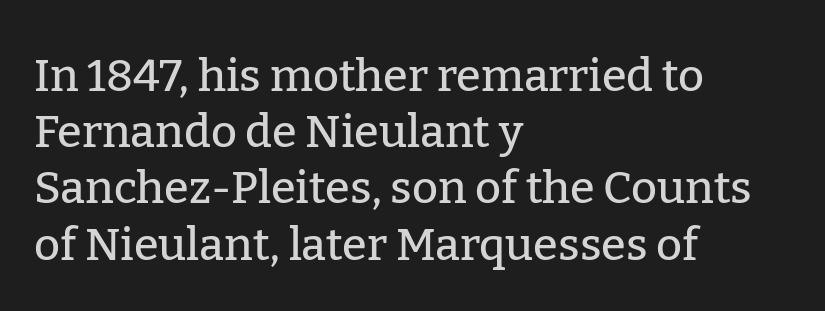
This sample has the flowing, uneven cadence of proportional lettering. Check the space under the baseline: it is left empty. A classic flush-left, rag-right setting is used for this passage. A typesetter would mark this as roman, not italic. This sample keeps an unexceptional amount of space between lines. The rendering keeps characters at their native spacing.
